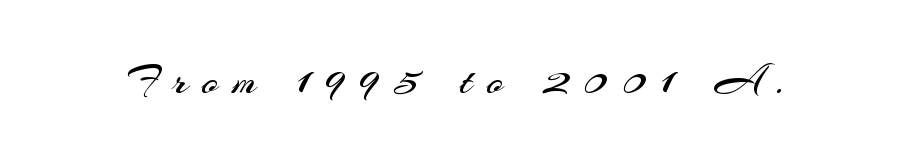
The passage shown is not underscored anywhere. The weight tops out at a normal text grade. The tracking reads as deliberately expanded to a designer's eye. Stroke terminals: plain, sans-serif.
